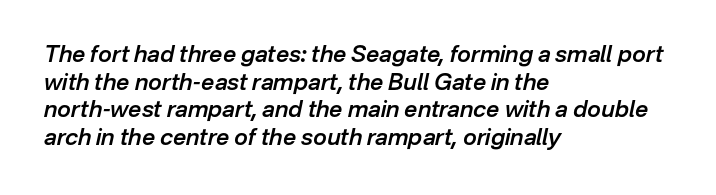
The lines are quadded left. Short note: letters normally spaced. You can tell it's italic because the verticals aren't actually vertical. The specimen omits any rule beneath the text block's lines. Firm but not heavy-handed strokes: this text is semibold.
